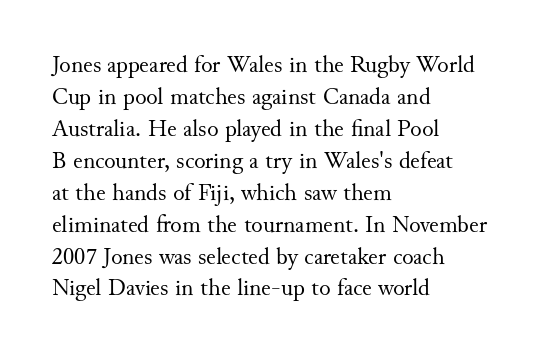
Q: Is the text bold? A: No.
Q: Is the text italic (slanted)? A: No, it is upright.
Q: Is the text underlined? A: No.
Q: How is the paragraph aligned? A: Left-aligned.
Q: Is the spacing between letters normal or unusually wide? A: Normal.
Q: Is the spacing between lines tight, normal or loose? A: Normal.
